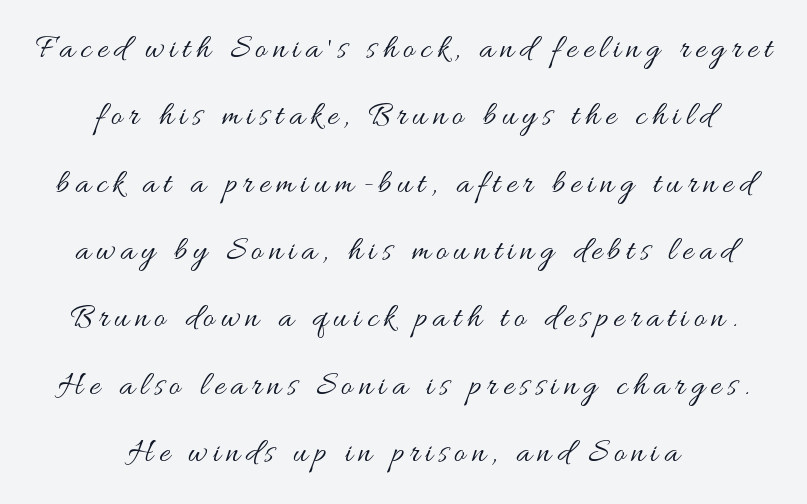
{"bold": "no", "weight": "regular", "width": "wide", "stroke_contrast": "medium", "x_height": "small", "monospaced": "no", "underline": "no", "align": "center", "line_spacing": "loose", "line_spacing_ratio": 2.04, "glyph_px": 33}
